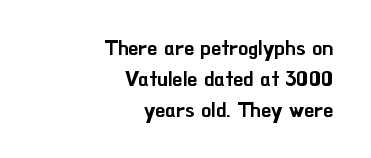
The image shows 20 px text type, upright; set right-aligned, normal line spacing (1.55x), normal letter spacing, not underlined.
